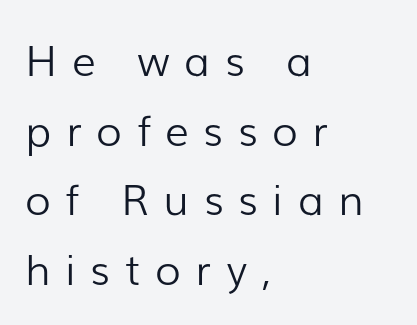
Decoration check: the copy has no underline. Posture: vertical. Does extra space separate the letters? Yes, quite a lot of it. This sample keeps an unexceptional amount of space between lines. The font family rendered here belongs to the sans-serif group. These lines are rendered in a variable-pitch font.
